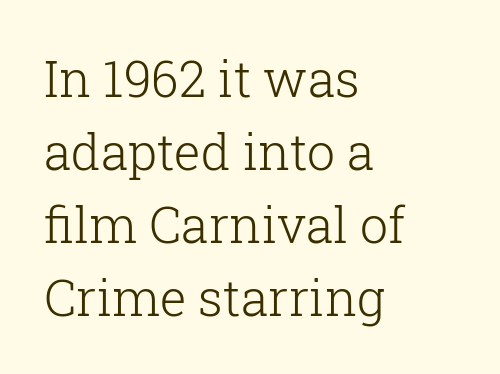
This rendering leaves character spacing at its baseline value. This block has exactly the height ordinary leading produces. The rag falls on the right side of this text block. The typeface chosen for these lines features serifs.
